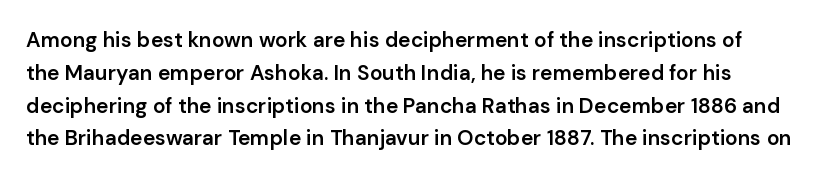
A somewhat darkened texture: the type is semibold rather than bold. Every stem runs plumb, perpendicular to the baseline. No extra tracking has been applied to these lines. A bare baseline throughout the passage. Every row of glyphs begins at an identical x-position on the left. Normally led — the rows are evenly, conventionally spaced.
